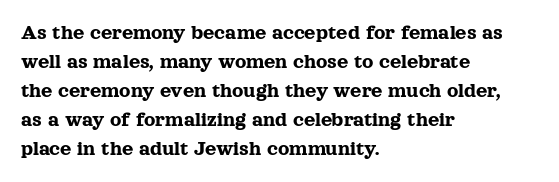
It's the straight-up-and-down kind of type. The horizontal fit of the characters is conventional and even. These lines are set flush left with a ragged right edge. Glance below the letters and you will spot only blank space.
